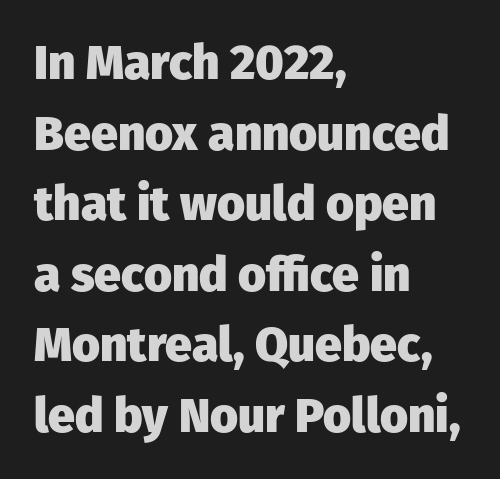
The type is set solid horizontally, with unmodified tracking. The ragged edge is on the right, which tells us the setting is flush left. Quick note: interline space is typical. A sans-serif font was chosen for this passage. Has an underline been added? It has not.
